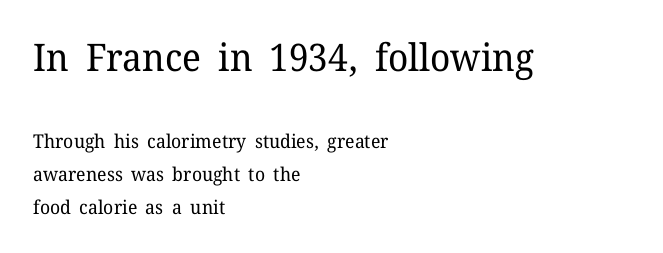
The typography opts for an upright posture over an oblique one. Character widths vary here, with narrow letters taking less room than wide ones. Compared with a centered layout, this one pins lines to the left instead. The foot of each line stays bare and open.
